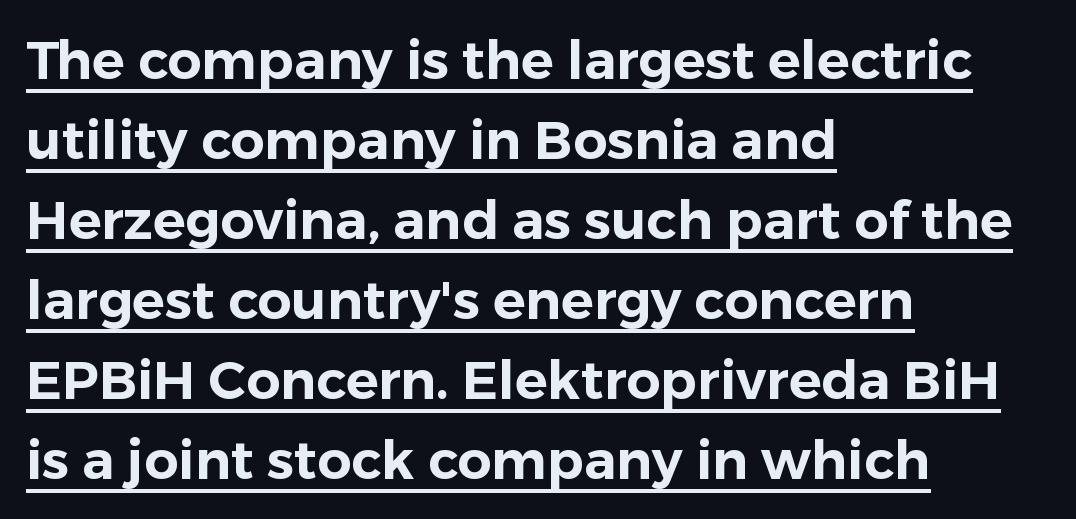
{"serif": "no", "italic": "no", "width": "normal", "stroke_contrast": "low", "x_height": "medium", "monospaced": "no", "underline": "yes", "align": "left", "line_spacing": "normal", "line_spacing_ratio": 1.48, "letter_spacing": "normal", "letter_spacing_em": 0.0, "glyph_px": 54}
